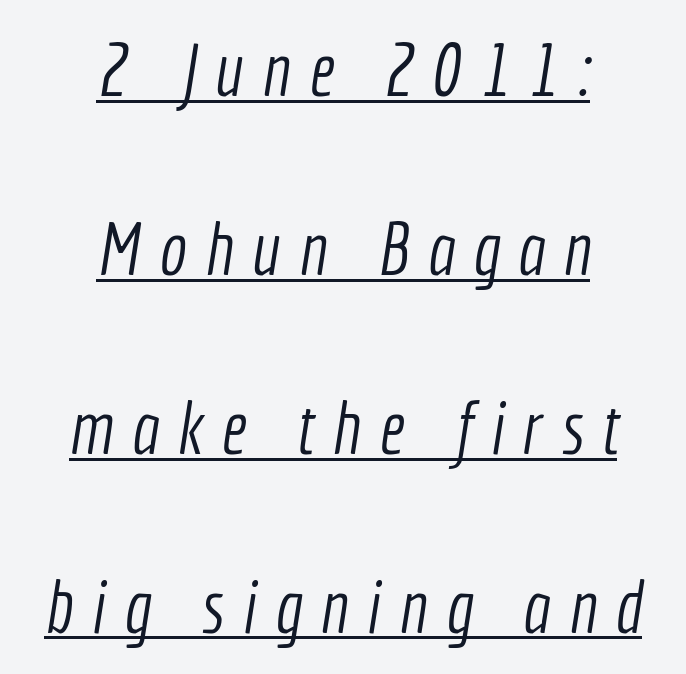
Check the space under the baseline: a stroke is drawn there. Looks like regular typesetting: each glyph gets only the width it needs. Each new line begins a long way beneath the previous one. Spacing between characters has been opened up far beyond the box default. Compared with a flush-left layout, this one balances lines on the center instead.
